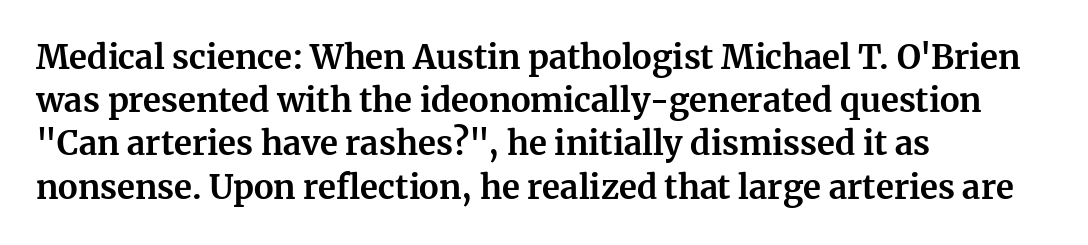
The image shows 33 px bold serif type, upright; set left-aligned, normal line spacing (1.31x), normal letter spacing, not underlined; medium stroke contrast and a medium x-height.
